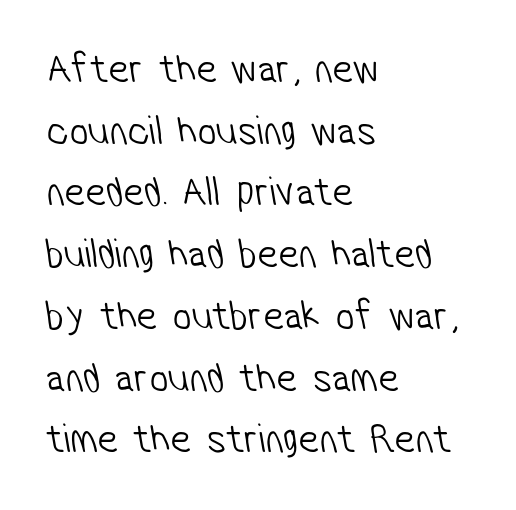
{"serif": "no", "bold": "no", "weight": "light", "width": "condensed", "stroke_contrast": "low", "x_height": "medium", "monospaced": "no", "underline": "no", "align": "left", "line_spacing": "normal", "line_spacing_ratio": 1.47, "letter_spacing": "normal", "letter_spacing_em": 0.0, "glyph_px": 42}
